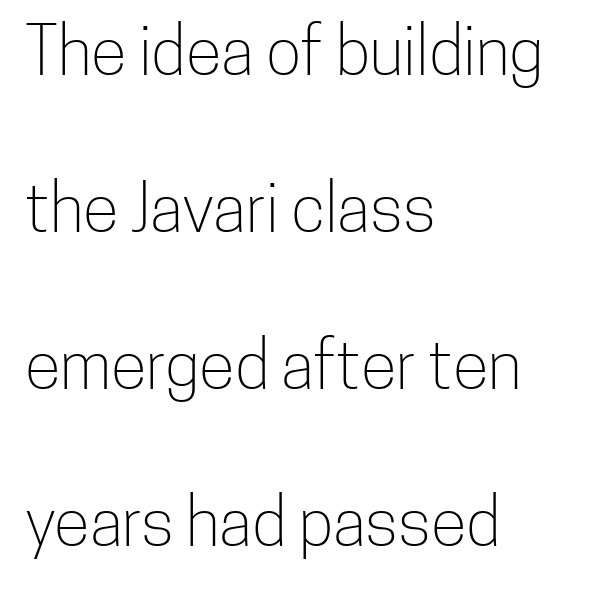
{"serif": "no", "italic": "no", "bold": "no", "weight": "light", "width": "condensed", "stroke_contrast": "low", "x_height": "medium", "monospaced": "no", "underline": "no", "align": "left", "line_spacing": "loose", "line_spacing_ratio": 2.38, "letter_spacing": "normal", "letter_spacing_em": 0.0, "glyph_px": 66}
